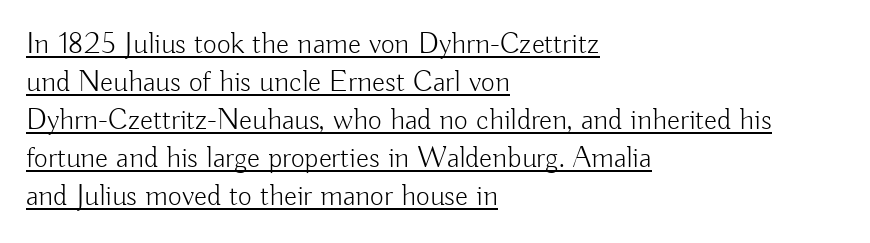
Q: Is the text bold? A: No.
Q: Is the text italic (slanted)? A: No, it is upright.
Q: Is the typeface a serif or a sans-serif typeface? A: Sans-serif.
Q: Is the text underlined? A: Yes.
Q: How is the paragraph aligned? A: Left-aligned.
Q: Is the spacing between letters normal or unusually wide? A: Normal.
Q: Is the spacing between lines tight, normal or loose? A: Normal.
Q: Width (condensed, normal, or wide)? A: Normal.
Q: Stroke contrast? A: Low.
Q: x-height? A: Small.
Q: Monospaced? A: No.
